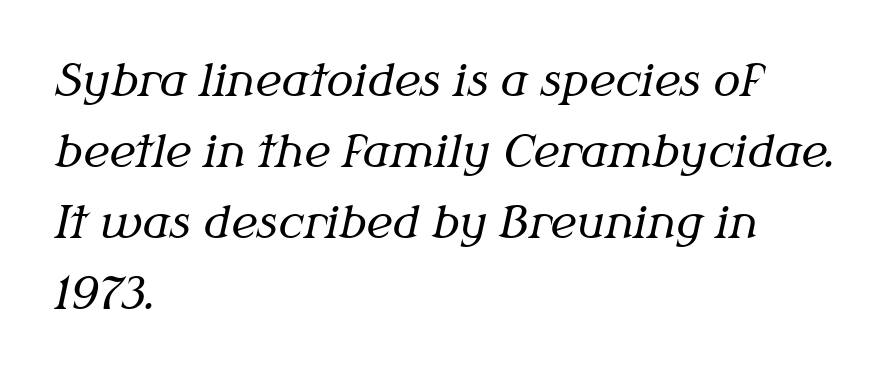
Proportional: the letters do not fall into vertical columns. Stroke thickness stays within the range of a standard reading face or lighter. These lines stack with their left ends in a neat column. The rendering uses a moderate line-height, typical for paragraphs.
